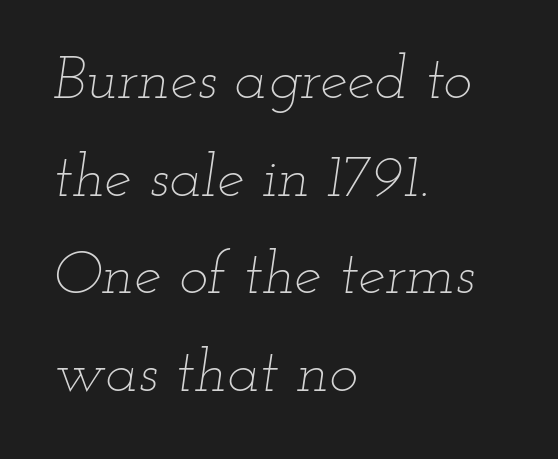
{"italic": "yes", "lean": "right", "slant_degrees": 12, "bold": "no", "weight": "thin", "width": "wide", "stroke_contrast": "low", "x_height": "small", "monospaced": "no", "underline": "no", "align": "left", "line_spacing": "normal", "line_spacing_ratio": 1.6, "letter_spacing": "normal", "letter_spacing_em": 0.0, "glyph_px": 61}
